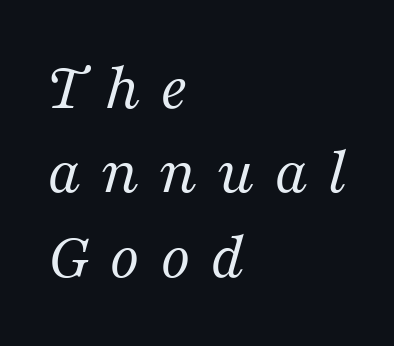
{"serif": "yes", "italic": "yes", "lean": "right", "slant_degrees": 16, "bold": "no", "weight": "regular", "width": "normal", "stroke_contrast": "medium", "x_height": "medium", "monospaced": "no", "underline": "no", "align": "left", "line_spacing_ratio": 1.24, "letter_spacing": "wide", "letter_spacing_em": 0.29, "glyph_px": 68}
